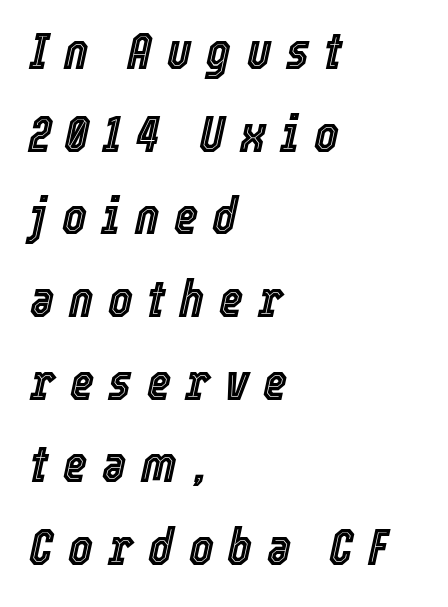
{"italic": "yes", "lean": "right", "slant_degrees": 12, "width": "condensed", "x_height": "medium", "monospaced": "no", "underline": "no", "align": "left", "line_spacing": "normal", "line_spacing_ratio": 1.59, "letter_spacing": "wide", "letter_spacing_em": 0.28, "glyph_px": 52}
